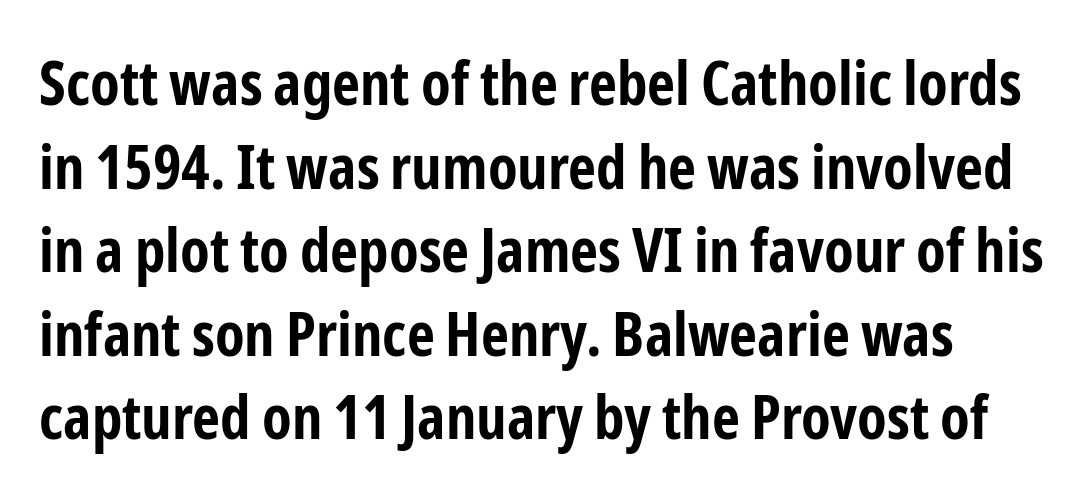
Q: Is the text bold? A: Yes.
Q: Is the text italic (slanted)? A: No, it is upright.
Q: Is the typeface a serif or a sans-serif typeface? A: Sans-serif.
Q: Is the text underlined? A: No.
Q: Is the spacing between letters normal or unusually wide? A: Normal.
Q: Is the spacing between lines tight, normal or loose? A: Normal.
Q: Width (condensed, normal, or wide)? A: Condensed.
Q: Stroke contrast? A: Low.
Q: x-height? A: Medium.
Q: Monospaced? A: No.
